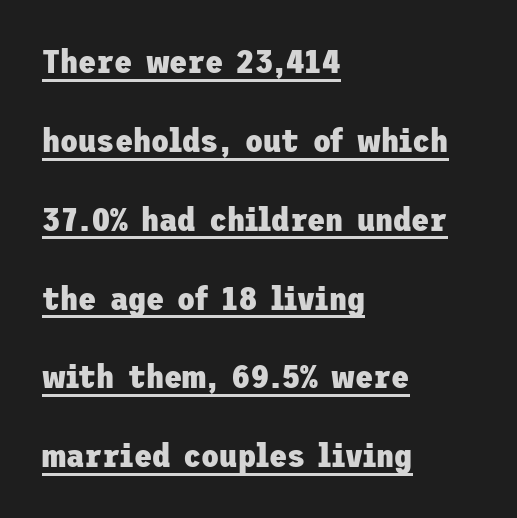
Q: Is the text bold? A: Yes.
Q: Is the text italic (slanted)? A: No, it is upright.
Q: Is the typeface a serif or a sans-serif typeface? A: Sans-serif.
Q: Is the text underlined? A: Yes.
Q: How is the paragraph aligned? A: Left-aligned.
Q: Is the spacing between letters normal or unusually wide? A: Normal.
Q: Is the spacing between lines tight, normal or loose? A: Loose.
Q: Width (condensed, normal, or wide)? A: Normal.
Q: Stroke contrast? A: Low.
Q: x-height? A: Medium.
